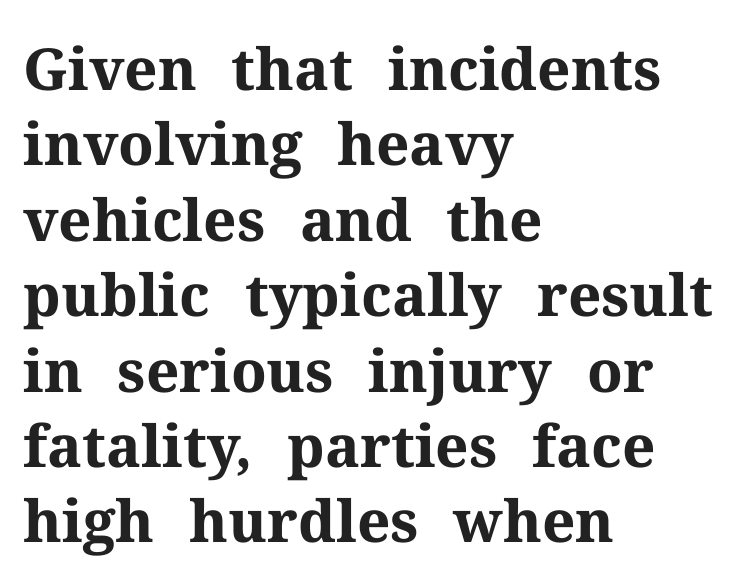
Q: Is the text bold? A: Yes.
Q: Is the text italic (slanted)? A: No, it is upright.
Q: Is the typeface a serif or a sans-serif typeface? A: Serif.
Q: Is the text underlined? A: No.
Q: How is the paragraph aligned? A: Left-aligned.
Q: Is the spacing between letters normal or unusually wide? A: Normal.
Q: Is the spacing between lines tight, normal or loose? A: Normal.
Q: Width (condensed, normal, or wide)? A: Normal.
Q: Stroke contrast? A: Medium.
Q: x-height? A: Medium.
Q: Monospaced? A: No.
